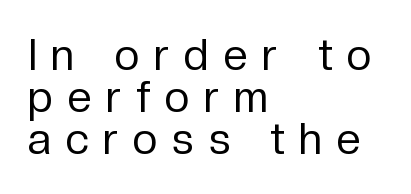
The image shows 44 px regular-weight sans-serif type, upright; set left-aligned, tight line spacing (0.96x), unusually wide letter spacing (+0.33 em), not underlined; low stroke contrast and a medium x-height.
